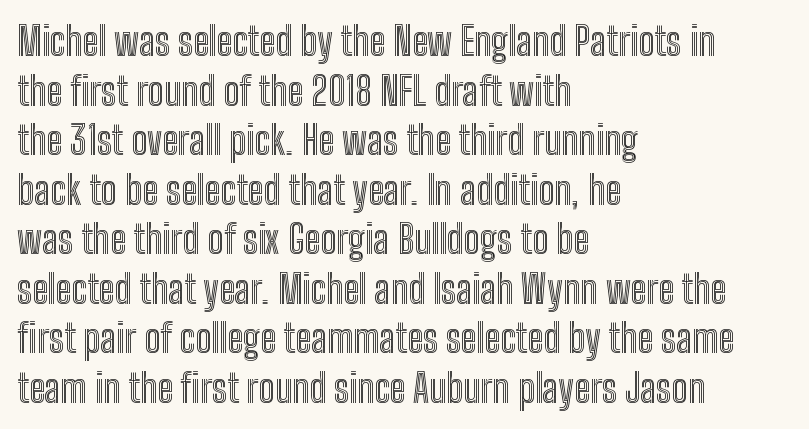
Q: Is the text italic (slanted)? A: No, it is upright.
Q: Is the text underlined? A: No.
Q: How is the paragraph aligned? A: Left-aligned.
Q: Is the spacing between letters normal or unusually wide? A: Normal.
Q: Is the spacing between lines tight, normal or loose? A: Normal.
Q: Width (condensed, normal, or wide)? A: Condensed.
Q: x-height? A: Medium.
Q: Monospaced? A: No.
